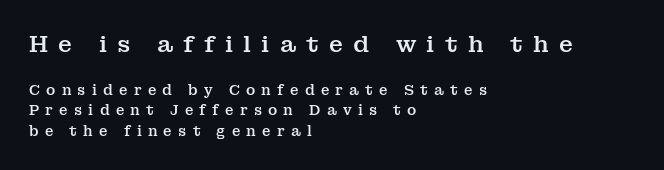
Has an underline been added? It has not. Upright lettering throughout. All the whitespace from short lines collects on the right. This rendering widens character spacing well past its baseline value. Note: larger setting up top, smaller setting below.
